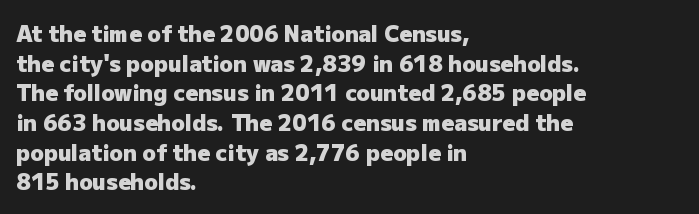
Caption: standard tracking, unaltered. Bold? Absolutely — the strokes are thick and heavy. Where is the straight margin? On the left. The line-height multiplier appears to be the usual default. Underlining? Definitely not there. Upright lettering throughout.
